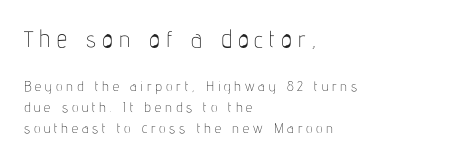
Q: Is the text bold? A: No.
Q: Is the text italic (slanted)? A: No, it is upright.
Q: Is the text underlined? A: No.
Q: How is the paragraph aligned? A: Left-aligned.
Q: Is the spacing between letters normal or unusually wide? A: Unusually wide.
Q: Is the spacing between lines tight, normal or loose? A: Normal.
Q: Which block of text is set in a larger size, the first (top) or the second (bottom)? A: The first (top) one.
